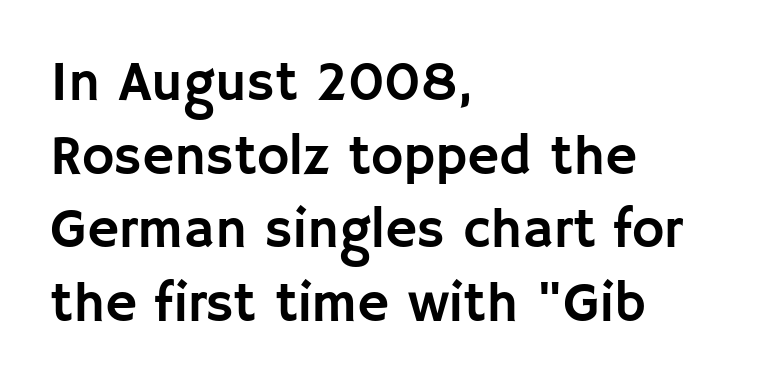
The image shows 55 px sans-serif type, upright; set left-aligned, normal line spacing (1.34x), normal letter spacing, not underlined; low stroke contrast and a large x-height.
